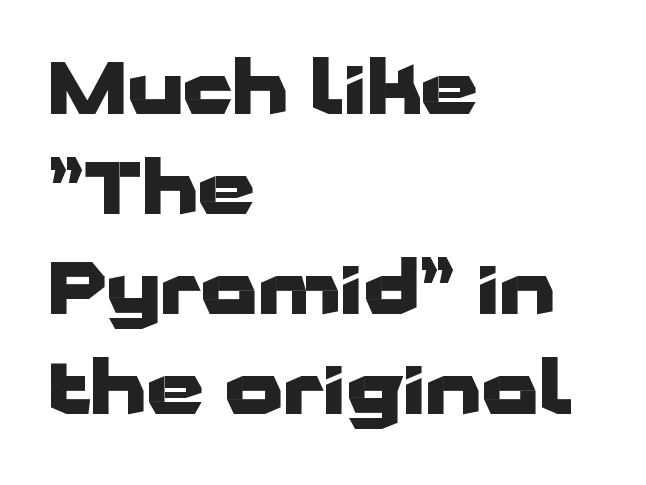
The designer left line spacing at the default. This is sans-serif lettering, the kind often seen on screens and signage. In terms of letterspacing, this is plain default setting. The text block is weighted toward the left margin, trailing off unevenly rightward.
